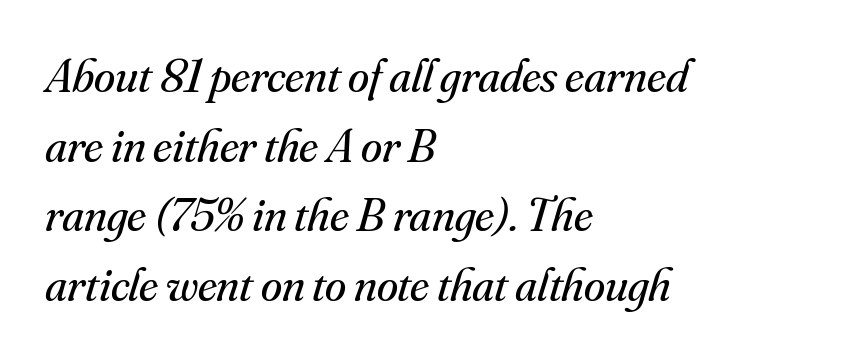
{"serif": "yes", "italic": "yes", "lean": "right", "slant_degrees": 16, "bold": "no", "weight": "regular", "width": "normal", "stroke_contrast": "medium", "x_height": "small", "monospaced": "no", "underline": "no", "align": "left", "line_spacing": "normal", "line_spacing_ratio": 1.45, "letter_spacing": "normal", "letter_spacing_em": 0.0, "glyph_px": 48}
